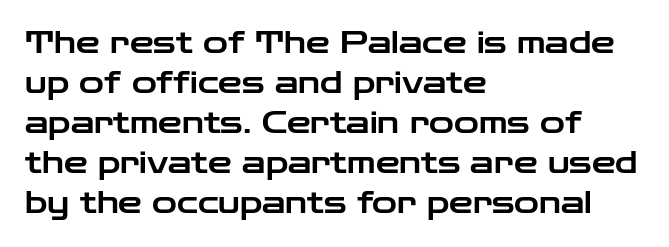
The letterforms sit shoulder to shoulder at normal distance. Type without underlining. The passage shown is typed in a proportional face where columns would drift. Layout note: lines flush left. Every character sits straight up, as roman type does.
